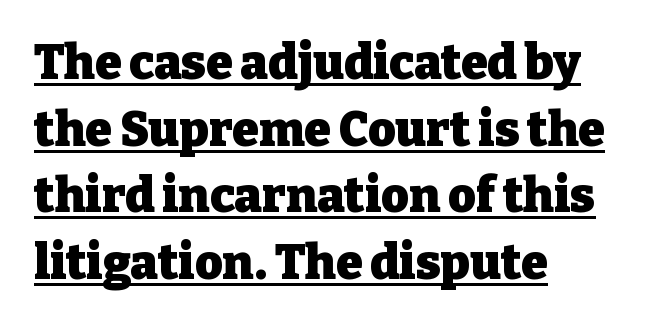
{"serif": "yes", "italic": "no", "bold": "yes", "weight": "heavy", "width": "normal", "stroke_contrast": "low", "x_height": "medium", "monospaced": "no", "underline": "yes", "align": "left", "line_spacing": "normal", "line_spacing_ratio": 1.39, "letter_spacing": "normal", "letter_spacing_em": 0.0, "glyph_px": 48}
